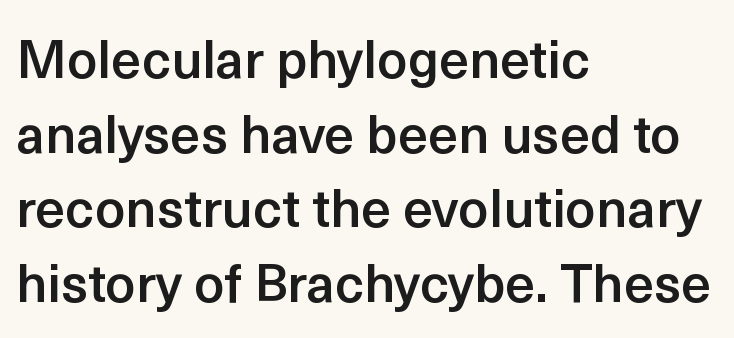
Note: no serifs on the glyphs. Notice how the passage keeps a crisp vertical edge on the left only. Think of a printed novel: that variable character pitch is what you see here. One glance says typical: line gaps are just what's usual. It's the straight-up-and-down kind of type.
